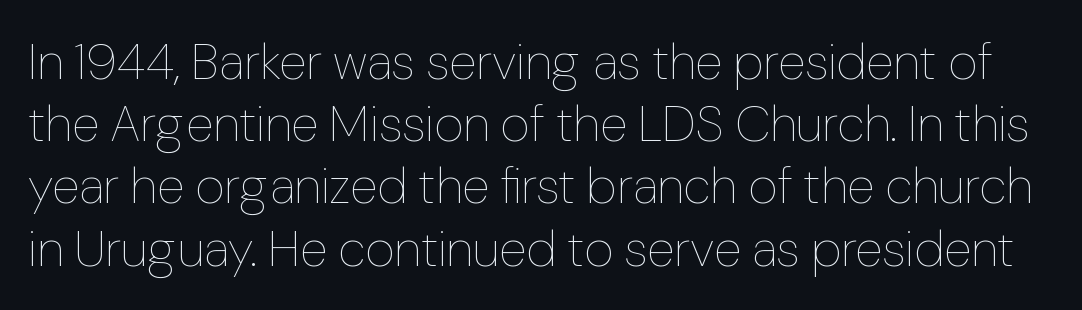
Is there any slant? The stems are plumb. Each word holds together tightly as a unit, with standard inter-letter gaps. Stroke mass is kept to a normal reading level or below. Lines of text with bare space underneath. Character widths vary here, with narrow letters taking less room than wide ones.
